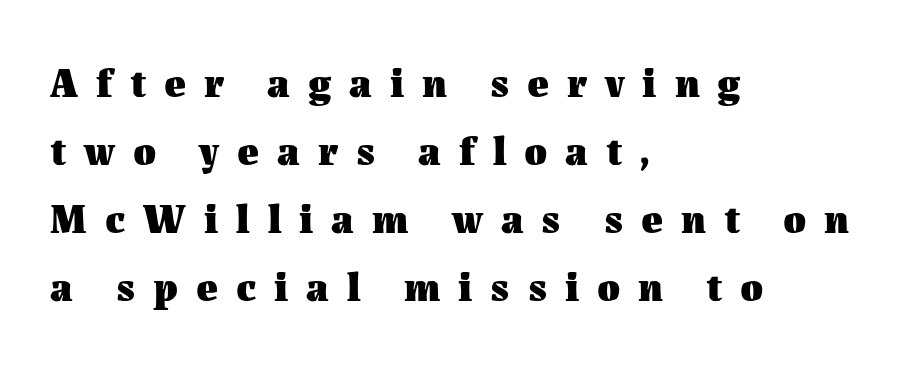
The image shows 41 px heavy type, upright; set left-aligned, normal line spacing (1.66x), unusually wide letter spacing (+0.44 em), not underlined; medium stroke contrast and a medium x-height.
